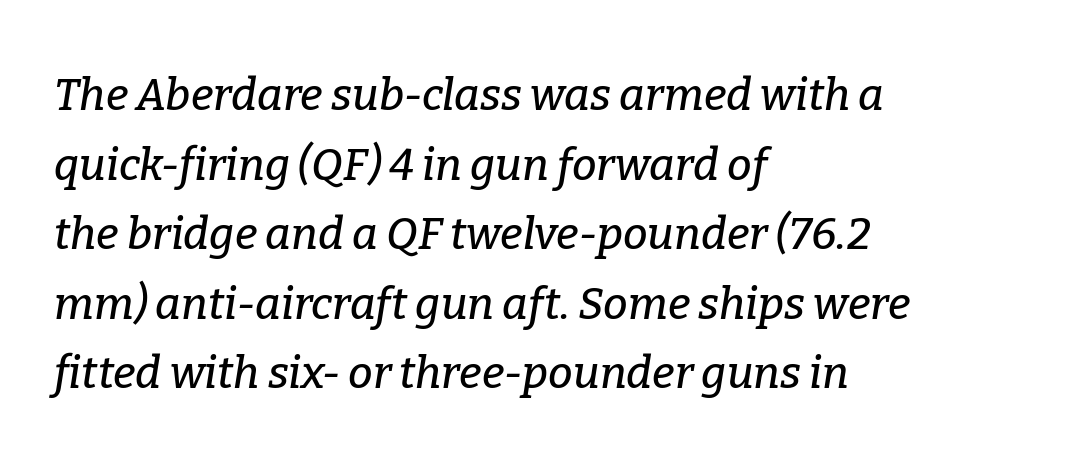
The image shows 44 px serif type, italic (leaning right); set left-aligned, normal line spacing (1.58x), normal letter spacing, not underlined; low stroke contrast and a medium x-height.
